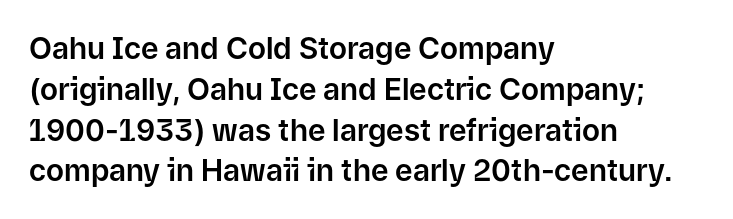
Q: Is the text italic (slanted)? A: No, it is upright.
Q: Is the typeface a serif or a sans-serif typeface? A: Sans-serif.
Q: Is the text underlined? A: No.
Q: How is the paragraph aligned? A: Left-aligned.
Q: Is the spacing between letters normal or unusually wide? A: Normal.
Q: Is the spacing between lines tight, normal or loose? A: Normal.
Q: Width (condensed, normal, or wide)? A: Normal.
Q: Stroke contrast? A: Low.
Q: x-height? A: Medium.
Q: Monospaced? A: No.
